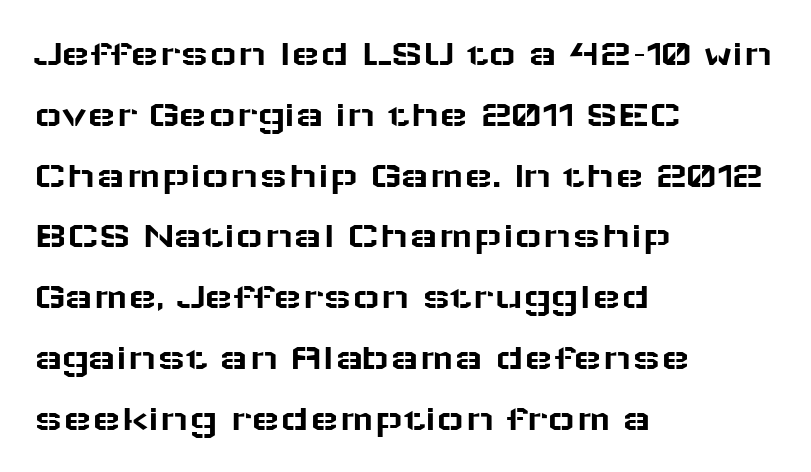
If you measured baseline to baseline, you'd find a middling distance. Reading down the block, your eye returns to a fixed left position each line. Grotesque or geometric, the face here clearly has no serifs. It's the straight-up-and-down kind of type. A typesetter would call this proportional, since set widths differ per character.
